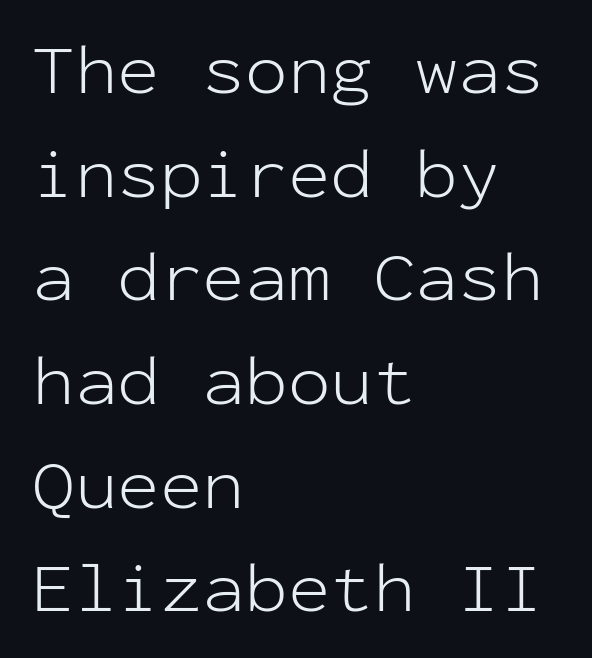
Casual observation: everything's shoved over to the left. No extra ink here — the face is not bold. To sum up the face: it is a sans, with no serifs. Has an underline been added? It has not. Between one letter and the next there's only the usual sliver of space. This sample has the even, mechanical cadence of fixed-width lettering.
